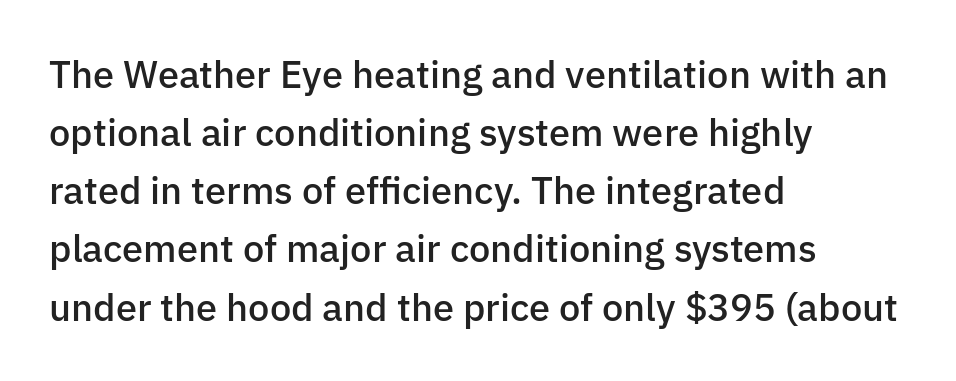
The image shows 38 px semibold sans-serif type, upright; set left-aligned, normal line spacing (1.53x), normal letter spacing, not underlined; low stroke contrast and a medium x-height.
